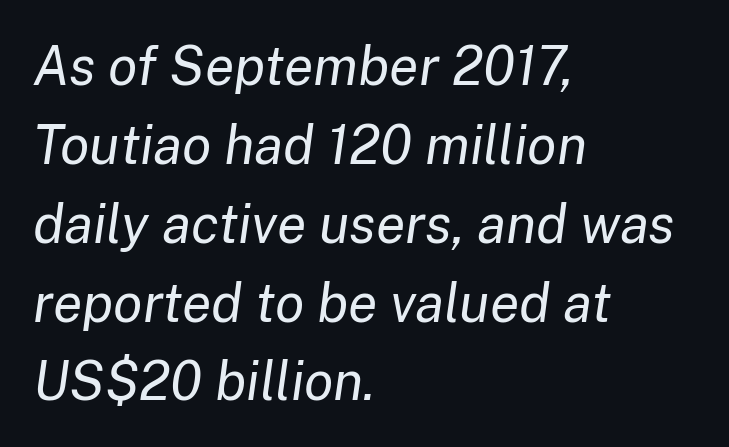
Q: Is the text bold? A: No.
Q: Is the text italic (slanted)? A: Yes, it leans right by about 8 degrees.
Q: Is the text underlined? A: No.
Q: How is the paragraph aligned? A: Left-aligned.
Q: Is the spacing between letters normal or unusually wide? A: Normal.
Q: Is the spacing between lines tight, normal or loose? A: Normal.
Q: Width (condensed, normal, or wide)? A: Normal.
Q: Stroke contrast? A: Low.
Q: x-height? A: Medium.
Q: Monospaced? A: No.
